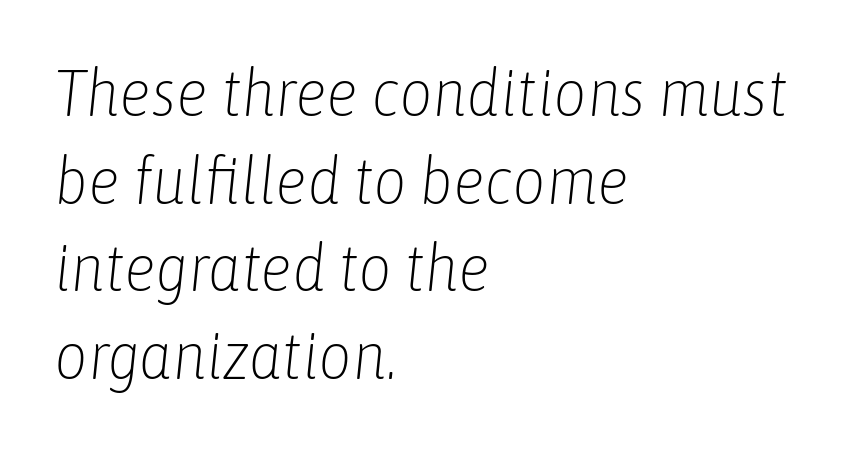
The image shows 65 px light, condensed type, italic (leaning right); set left-aligned, normal line spacing (1.35x), normal letter spacing, not underlined; low stroke contrast and a medium x-height.
